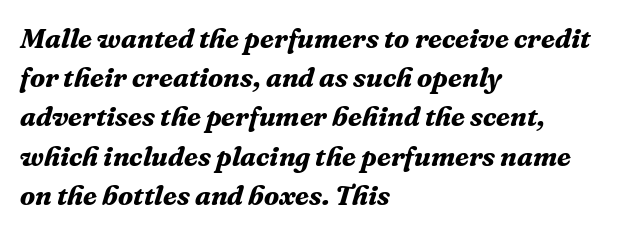
A classic flush-left, rag-right setting is used for this passage. Clear beneath every line of the passage. Thick stems and heavy bowls — unmistakably bold. Look at the tracking — it's just the regular setting, nothing added.
